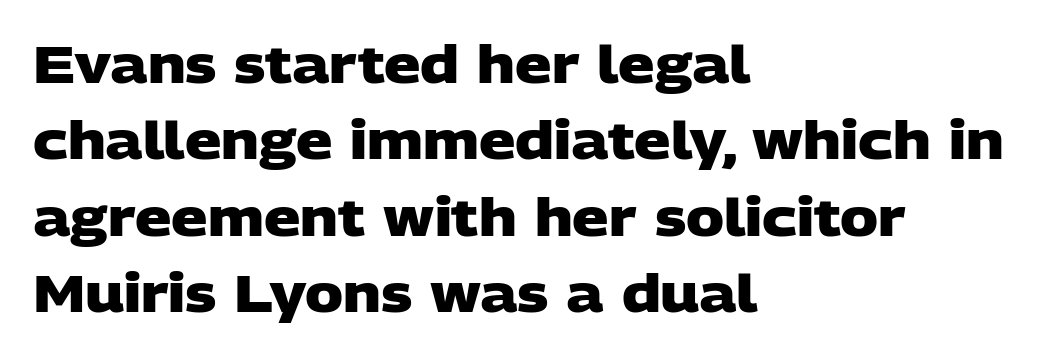
{"serif": "no", "bold": "yes", "weight": "heavy", "width": "wide", "stroke_contrast": "low", "x_height": "large", "monospaced": "no", "underline": "no", "align": "left", "line_spacing": "normal", "line_spacing_ratio": 1.5, "letter_spacing": "normal", "letter_spacing_em": 0.0, "glyph_px": 51}
